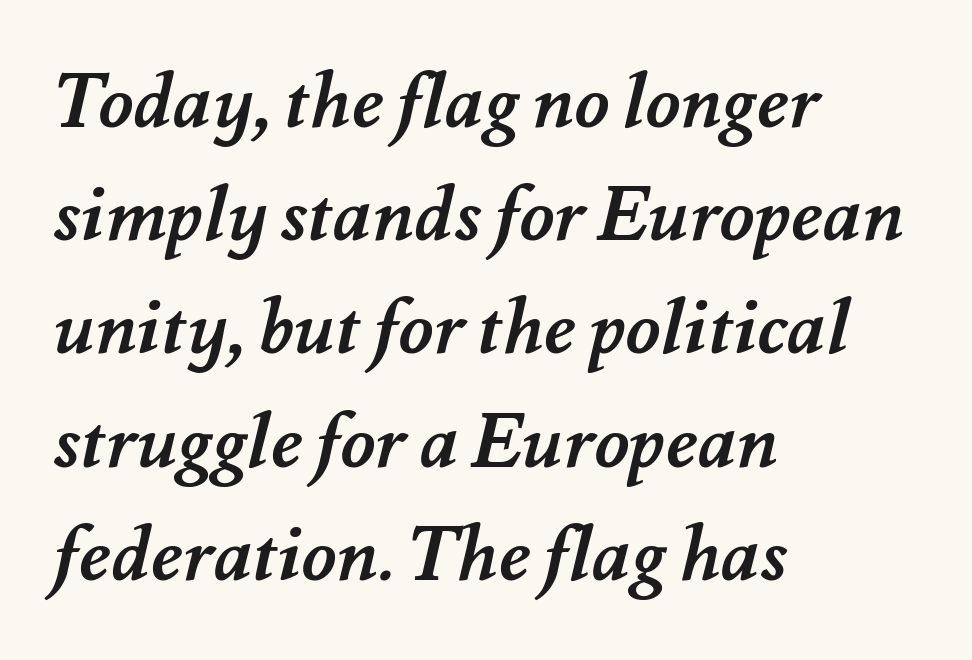
{"bold": "yes", "weight": "semibold", "width": "normal", "stroke_contrast": "medium", "x_height": "small", "monospaced": "no", "underline": "no", "align": "left", "line_spacing": "normal", "line_spacing_ratio": 1.49, "letter_spacing": "normal", "letter_spacing_em": 0.0, "glyph_px": 76}
